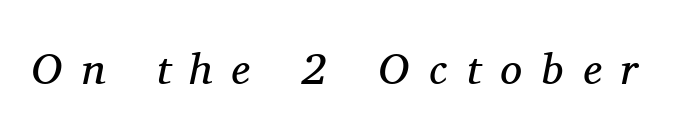
The image shows 44 px regular-weight serif type, italic (leaning right); set unusually wide letter spacing (+0.44 em), not underlined; medium stroke contrast and a medium x-height.
